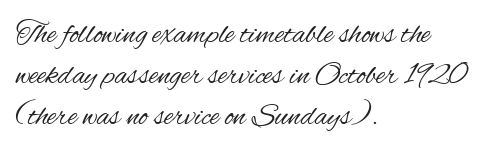
The image shows 31 px regular-weight, condensed sans-serif type; set left-aligned, normal line spacing (1.32x), normal letter spacing, not underlined; medium stroke contrast and a small x-height.
